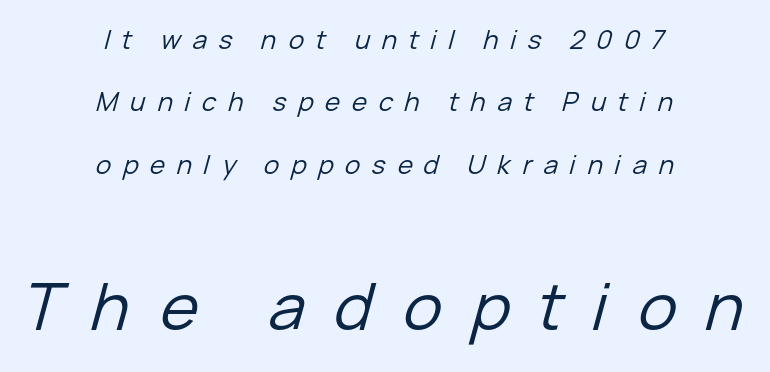
The image shows 65 px regular-weight type, italic (leaning right); set centered, loose line spacing (2.4x), unusually wide letter spacing (+0.45 em), not underlined; the second (bottom) block is 2.5x larger; low stroke contrast and a medium x-height.
